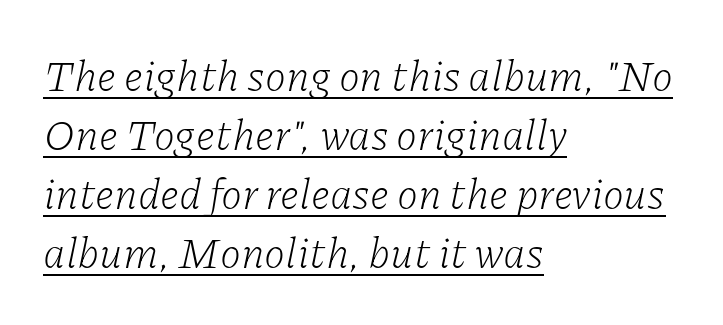
Is there an underline? Yes — a line sits under the letters. Characters are canted at an angle relative to the baseline's perpendicular. Between one letter and the next there's only the usual sliver of space. The letters look calm and open, with moderate or lighter stems. Leftover space on each line is placed entirely after the last word. The letters advance in unequal steps, a hallmark of proportional type.
